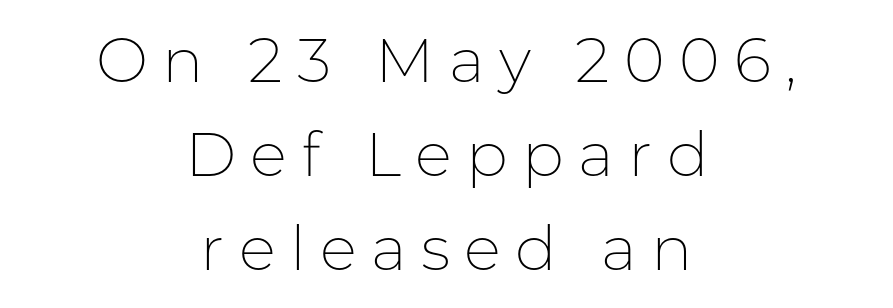
The image shows 62 px thin sans-serif type, upright; set centered, normal line spacing (1.52x), unusually wide letter spacing (+0.23 em), not underlined; low stroke contrast and a medium x-height.
